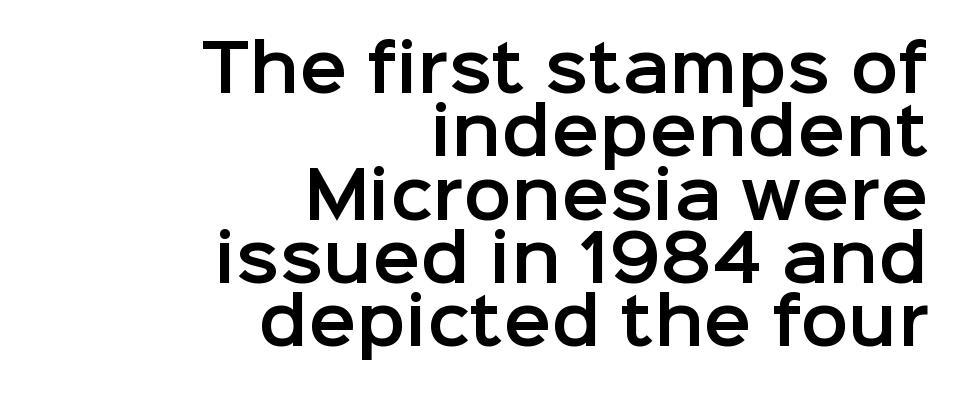
The lettering holds an erect, upright posture throughout. I'd call this a sans setting — the letters go barefoot. This rendering leaves character spacing at its baseline value. The rendering uses natural spacing where letterforms have individual widths.
